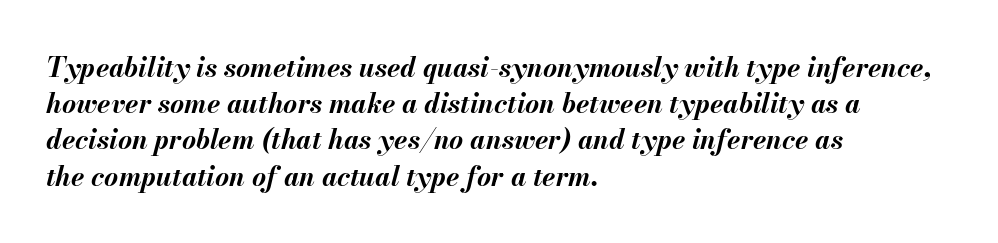
Q: Is the text bold? A: Yes.
Q: Is the text italic (slanted)? A: Yes, it leans right by about 13 degrees.
Q: Is the text underlined? A: No.
Q: How is the paragraph aligned? A: Left-aligned.
Q: Is the spacing between letters normal or unusually wide? A: Normal.
Q: Is the spacing between lines tight, normal or loose? A: Normal.
